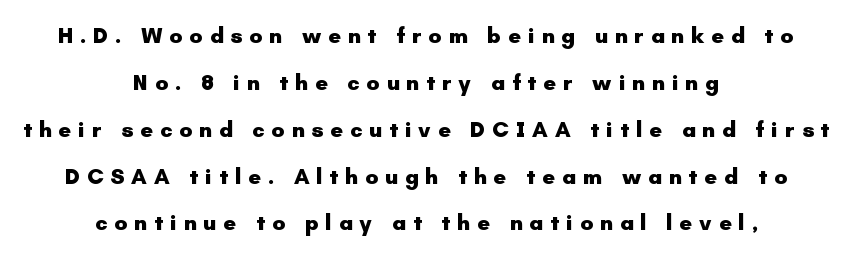
Q: Is the text bold? A: Yes.
Q: Is the text italic (slanted)? A: No, it is upright.
Q: Is the text underlined? A: No.
Q: How is the paragraph aligned? A: Centered.
Q: Is the spacing between letters normal or unusually wide? A: Unusually wide.
Q: Is the spacing between lines tight, normal or loose? A: Loose.
